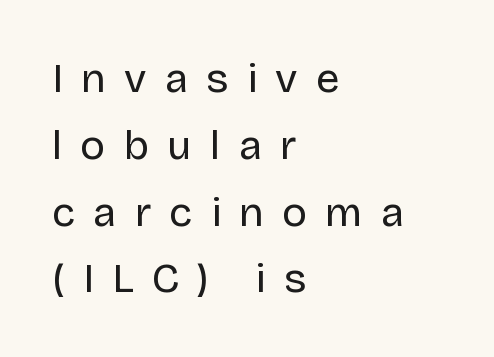
The image shows 42 px regular-weight sans-serif type, upright; set left-aligned, normal line spacing (1.59x), unusually wide letter spacing (+0.43 em), not underlined; low stroke contrast and a large x-height.
